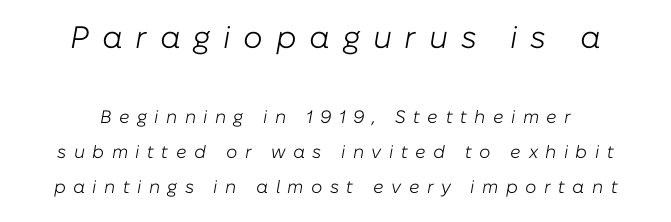
{"italic": "yes", "lean": "right", "slant_degrees": 10, "bold": "no", "weight": "light", "width": "normal", "stroke_contrast": "low", "x_height": "medium", "monospaced": "no", "underline": "no", "line_spacing": "loose", "line_spacing_ratio": 1.94, "letter_spacing": "wide", "letter_spacing_em": 0.41, "larger_block": "first", "size_ratio": 1.72, "glyph_px": 31}
